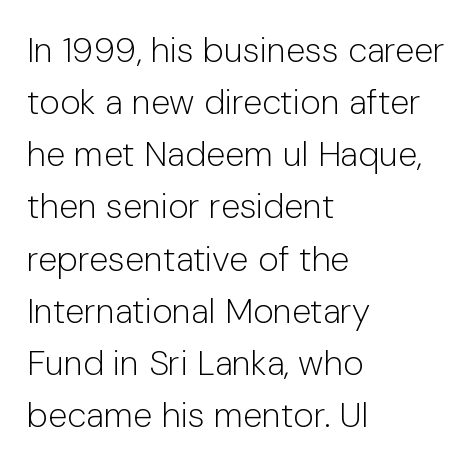
The image shows 35 px light sans-serif type, upright; set left-aligned, normal line spacing (1.49x), normal letter spacing, not underlined; low stroke contrast and a medium x-height.
